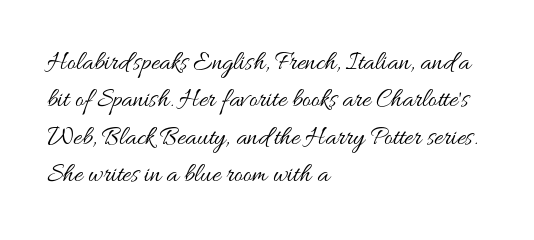
{"bold": "no", "underline": "no", "align": "left", "line_spacing": "normal", "line_spacing_ratio": 1.44, "letter_spacing": "normal", "letter_spacing_em": 0.0, "glyph_px": 26}
